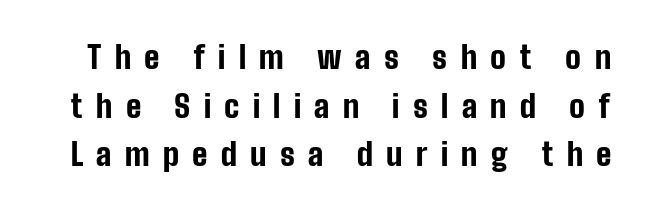
The image shows 31 px bold, condensed sans-serif type, upright; set normal line spacing (1.57x), unusually wide letter spacing (+0.43 em), not underlined; low stroke contrast and a medium x-height.
